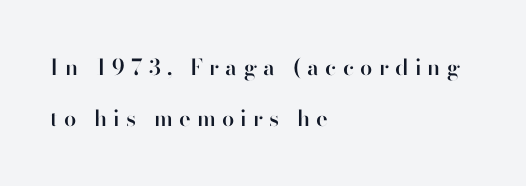
The image shows 22 px text type, upright; set left-aligned, loose line spacing (2.32x), unusually wide letter spacing (+0.28 em), not underlined.
